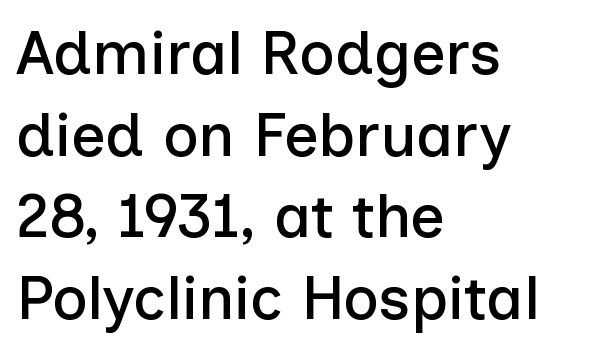
The image shows 61 px sans-serif type, upright; set left-aligned, normal line spacing (1.34x), normal letter spacing, not underlined; low stroke contrast and a medium x-height.
